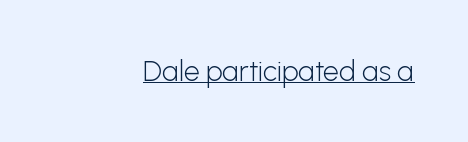
{"serif": "no", "italic": "no", "bold": "no", "weight": "light", "width": "normal", "stroke_contrast": "low", "x_height": "medium", "monospaced": "no", "underline": "yes", "letter_spacing": "normal", "letter_spacing_em": 0.0, "glyph_px": 28}
